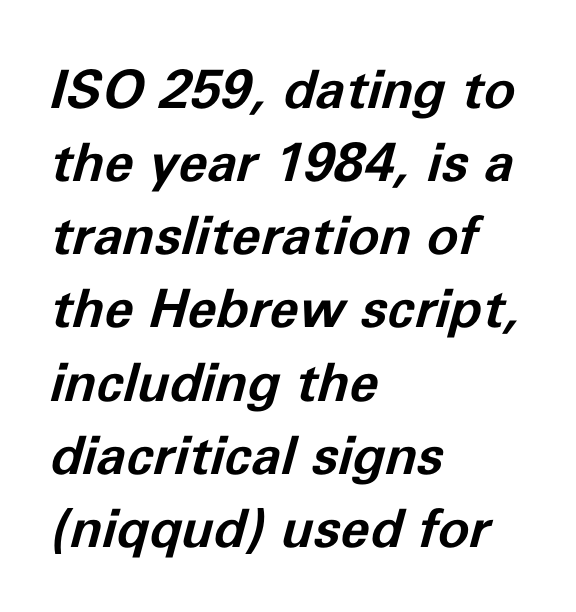
{"italic": "yes", "lean": "right", "slant_degrees": 11, "bold": "yes", "weight": "bold", "width": "normal", "stroke_contrast": "low", "x_height": "medium", "monospaced": "no", "underline": "no", "align": "left", "line_spacing": "normal", "line_spacing_ratio": 1.38, "letter_spacing": "normal", "letter_spacing_em": 0.0, "glyph_px": 53}
